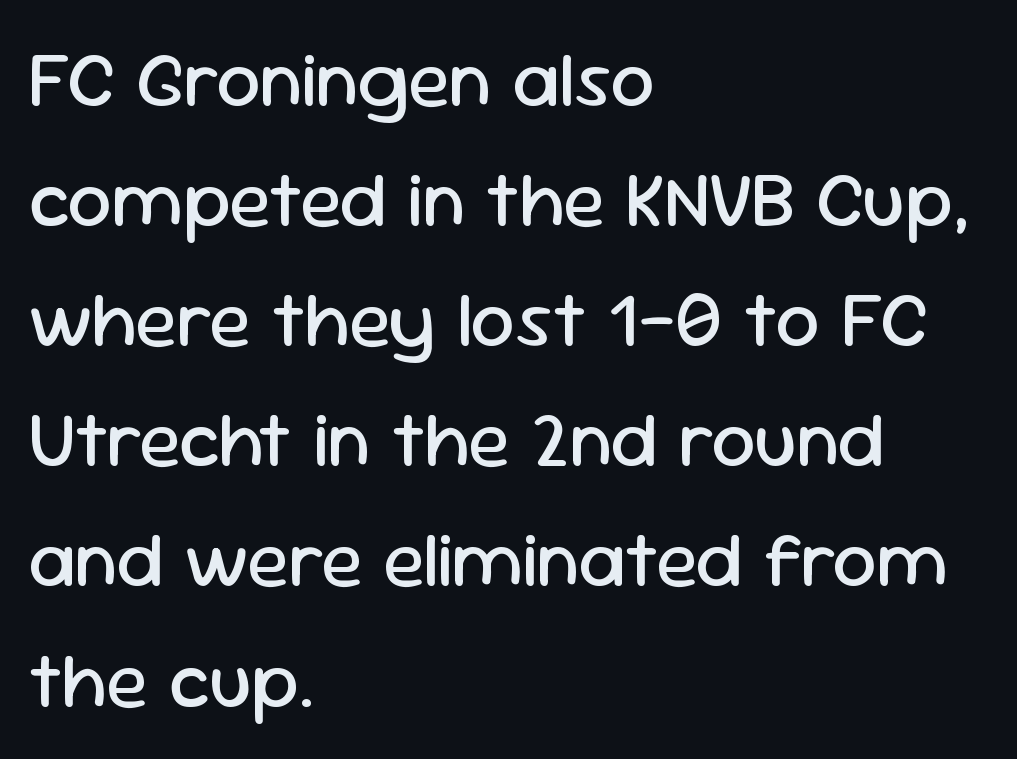
Q: Is the text bold? A: No.
Q: Is the text italic (slanted)? A: No, it is upright.
Q: Is the typeface a serif or a sans-serif typeface? A: Sans-serif.
Q: Is the text underlined? A: No.
Q: How is the paragraph aligned? A: Left-aligned.
Q: Is the spacing between letters normal or unusually wide? A: Normal.
Q: Is the spacing between lines tight, normal or loose? A: Normal.
Q: Width (condensed, normal, or wide)? A: Normal.
Q: Stroke contrast? A: Low.
Q: x-height? A: Medium.
Q: Monospaced? A: No.
